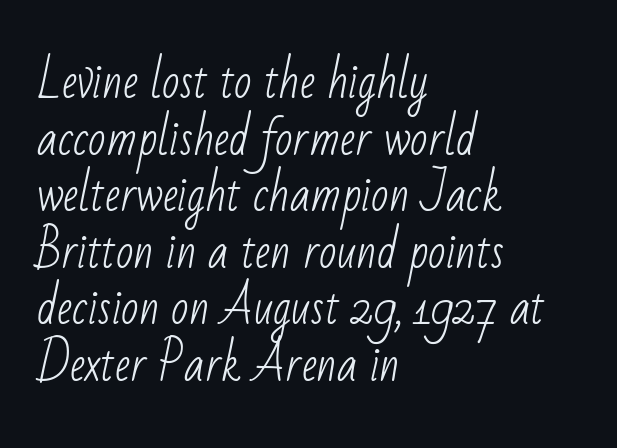
{"serif": "no", "bold": "no", "weight": "light", "width": "condensed", "stroke_contrast": "low", "x_height": "small", "monospaced": "no", "underline": "no", "align": "left", "line_spacing_ratio": 1.23, "letter_spacing": "normal", "letter_spacing_em": 0.0, "glyph_px": 46}
